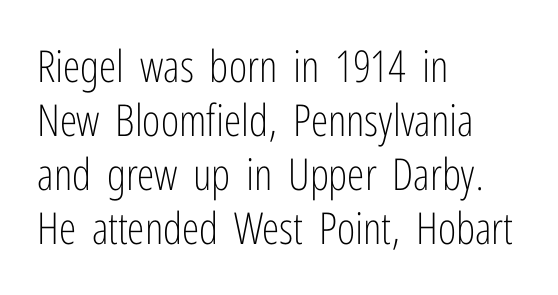
{"serif": "no", "italic": "no", "bold": "no", "weight": "light", "width": "condensed", "stroke_contrast": "low", "x_height": "medium", "monospaced": "no", "underline": "no", "align": "left", "line_spacing_ratio": 1.23, "letter_spacing": "normal", "letter_spacing_em": 0.0, "glyph_px": 44}
